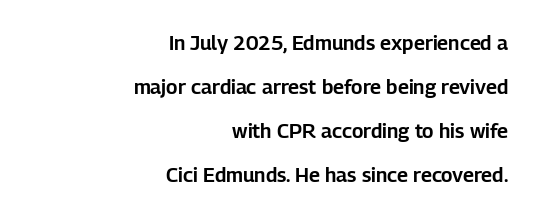
These lines keep a tight, regular rhythm from letter to letter. Glance below the letters and you will spot only blank space. This sample is right-justified, so line beginnings fall wherever the words allow. A great deal of white space separates one row of letters from the next.
